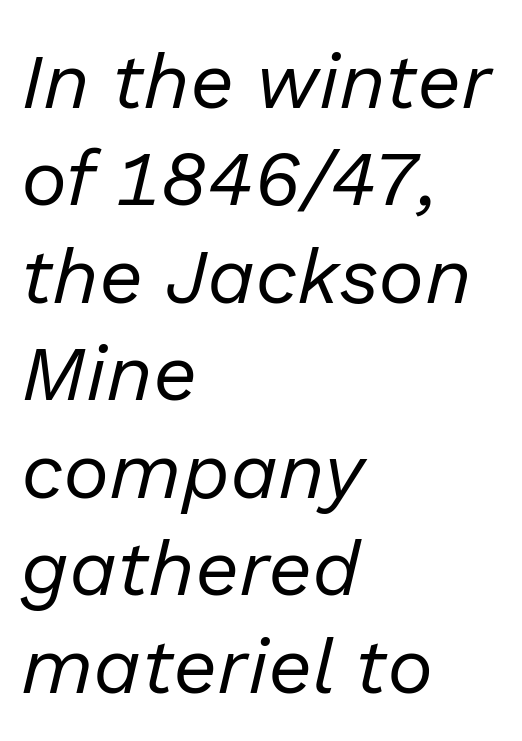
Q: Is the text bold? A: No.
Q: Is the text italic (slanted)? A: Yes, it leans right by about 13 degrees.
Q: Is the text underlined? A: No.
Q: How is the paragraph aligned? A: Left-aligned.
Q: Is the spacing between letters normal or unusually wide? A: Normal.
Q: Is the spacing between lines tight, normal or loose? A: Normal.
Q: Width (condensed, normal, or wide)? A: Normal.
Q: Stroke contrast? A: Low.
Q: x-height? A: Medium.
Q: Monospaced? A: No.
